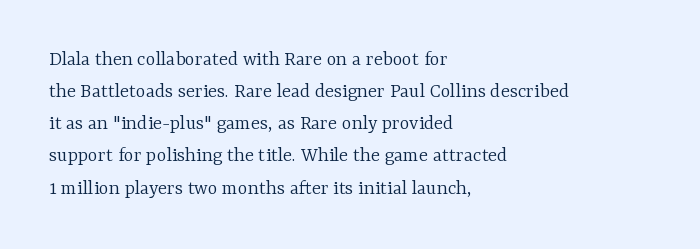
Is the block centered? No — it sits flush against the left margin. Honestly, the row spacing looks completely unremarkable. Check under the words: just untouched page. Ascenders rise straight up at ninety degrees. Nobody touched the tracking dial on this one.
